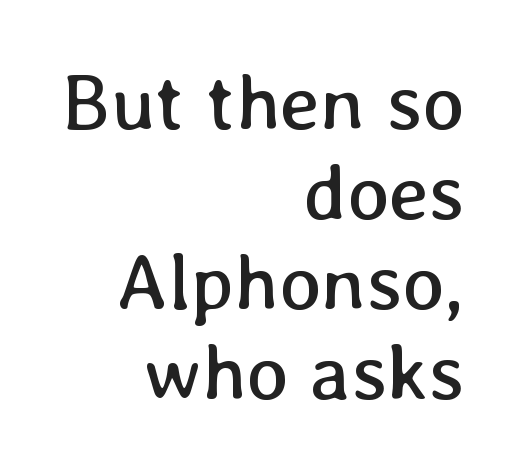
Q: Is the text bold? A: No.
Q: Is the text italic (slanted)? A: No, it is upright.
Q: Is the text underlined? A: No.
Q: How is the paragraph aligned? A: Right-aligned.
Q: Is the spacing between letters normal or unusually wide? A: Normal.
Q: Is the spacing between lines tight, normal or loose? A: Tight.
Q: Width (condensed, normal, or wide)? A: Normal.
Q: Stroke contrast? A: Low.
Q: x-height? A: Medium.
Q: Monospaced? A: No.
